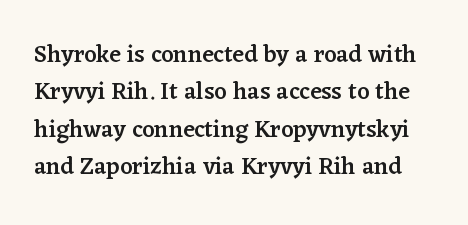
The letterforms sit shoulder to shoulder at normal distance. Underlining? Definitely not there. Posture: vertical. Compared with typical paragraphs, the rows here are spaced about the same.
